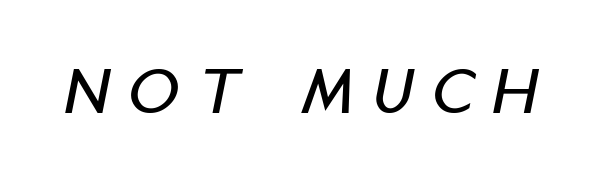
Look at the tracking — it's clearly loosened, letters drifting apart. The face used here is proportionally spaced, like ordinary book or web type. Style check: oblique. The space beneath each line is pristine and unruled.
